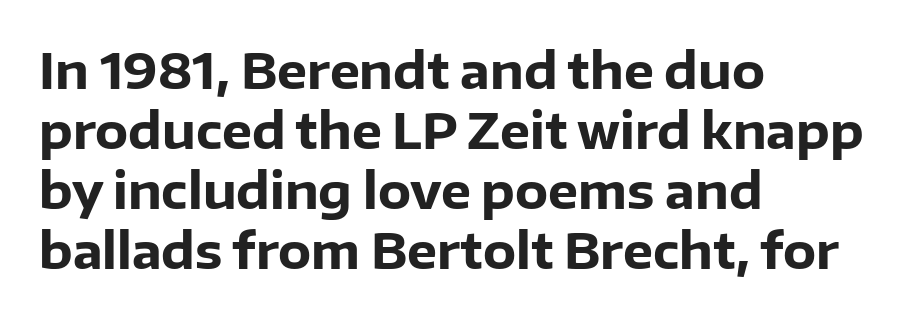
{"serif": "no", "italic": "no", "bold": "yes", "weight": "heavy", "width": "normal", "stroke_contrast": "low", "x_height": "medium", "monospaced": "no", "underline": "no", "align": "left", "line_spacing": "normal", "line_spacing_ratio": 1.25, "letter_spacing": "normal", "letter_spacing_em": 0.0, "glyph_px": 48}
